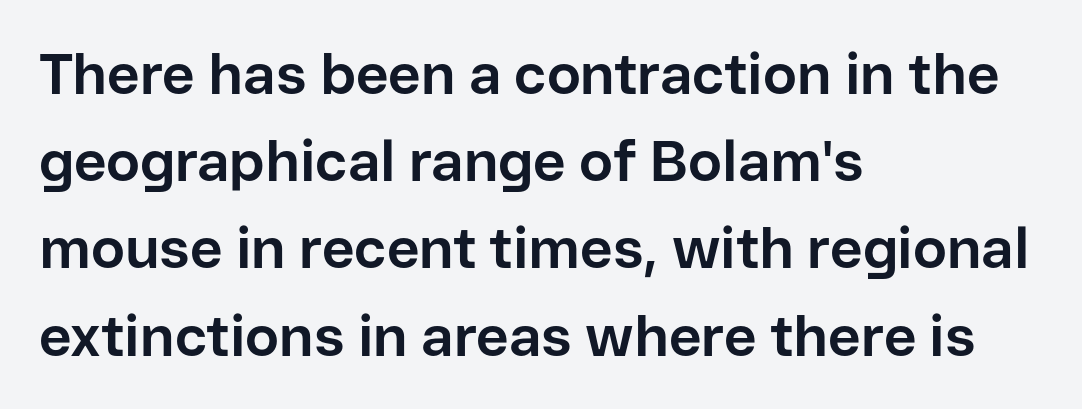
{"serif": "no", "italic": "no", "bold": "yes", "weight": "bold", "width": "normal", "stroke_contrast": "low", "x_height": "medium", "monospaced": "no", "underline": "no", "align": "left", "line_spacing": "normal", "line_spacing_ratio": 1.53, "letter_spacing": "normal", "letter_spacing_em": 0.0, "glyph_px": 57}
